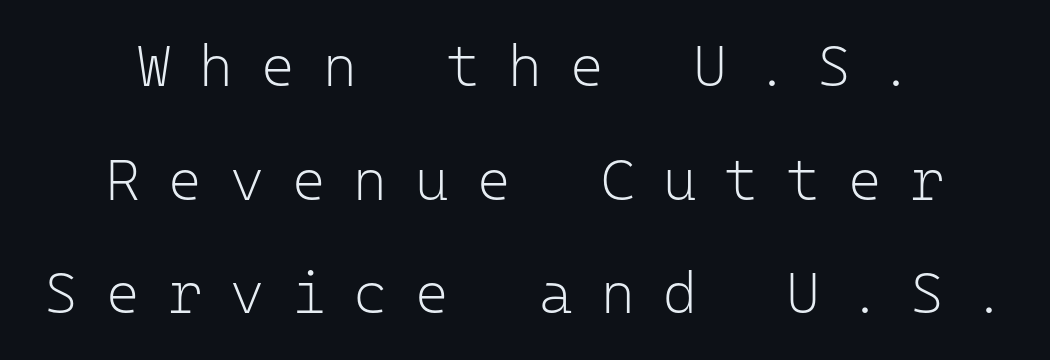
{"serif": "no", "italic": "no", "bold": "no", "weight": "light", "width": "normal", "stroke_contrast": "low", "x_height": "medium", "monospaced": "yes", "underline": "no", "align": "center", "line_spacing": "loose", "line_spacing_ratio": 1.96, "letter_spacing": "wide", "letter_spacing_em": 0.48, "glyph_px": 58}
